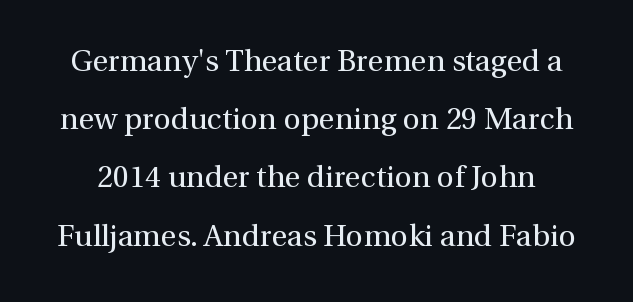
The image shows 30 px regular-weight serif type, upright; set loose line spacing (1.94x), normal letter spacing, not underlined; a medium x-height.
